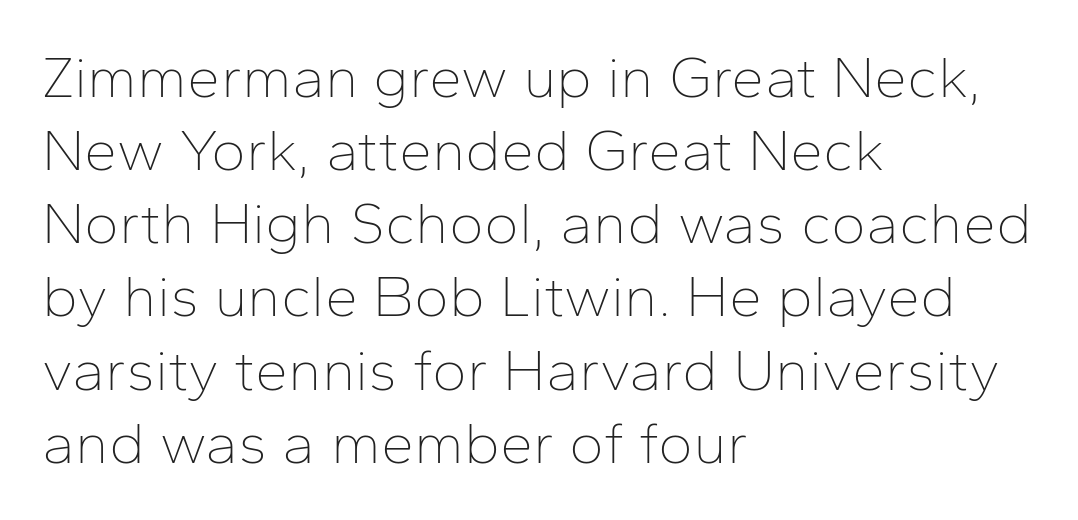
Q: Is the text bold? A: No.
Q: Is the text italic (slanted)? A: No, it is upright.
Q: Is the typeface a serif or a sans-serif typeface? A: Sans-serif.
Q: Is the text underlined? A: No.
Q: How is the paragraph aligned? A: Left-aligned.
Q: Is the spacing between letters normal or unusually wide? A: Normal.
Q: Width (condensed, normal, or wide)? A: Normal.
Q: Stroke contrast? A: Low.
Q: x-height? A: Medium.
Q: Monospaced? A: No.
